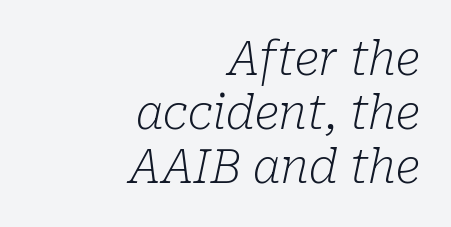
{"serif": "yes", "italic": "yes", "lean": "right", "slant_degrees": 10, "bold": "no", "weight": "light", "width": "normal", "stroke_contrast": "low", "x_height": "medium", "monospaced": "no", "underline": "no", "align": "right", "line_spacing": "tight", "line_spacing_ratio": 1.15, "letter_spacing": "normal", "letter_spacing_em": 0.0, "glyph_px": 47}
